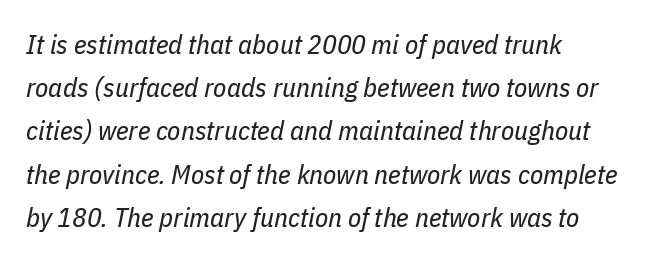
Q: Is the text bold? A: No.
Q: Is the text italic (slanted)? A: Yes, it leans right by about 11 degrees.
Q: Is the text underlined? A: No.
Q: How is the paragraph aligned? A: Left-aligned.
Q: Is the spacing between letters normal or unusually wide? A: Normal.
Q: Is the spacing between lines tight, normal or loose? A: Normal.
